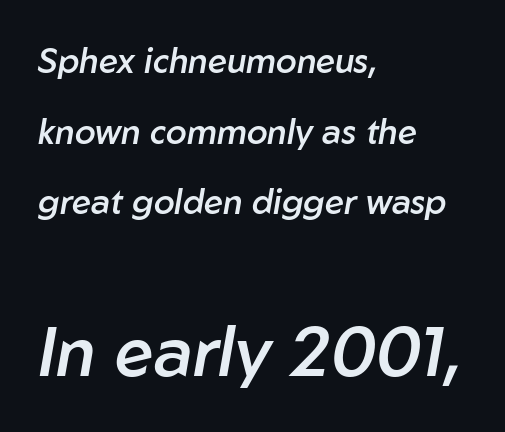
The designer dialed line spacing up above the default. Is the lower block the larger one? Yes — the lower block carries the bigger type. Default kerning and tracking; the words read as compact shapes. Looking at the ascenders, they clearly lean.
